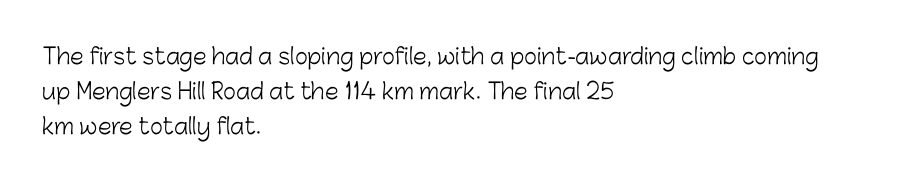
All the whitespace from short lines collects on the right. No extra tracking has been applied to these lines. Characters remain perfectly vertical along every line. The space beneath each line is pristine and unruled. Vertical stems look standard width or narrower in stroke.
